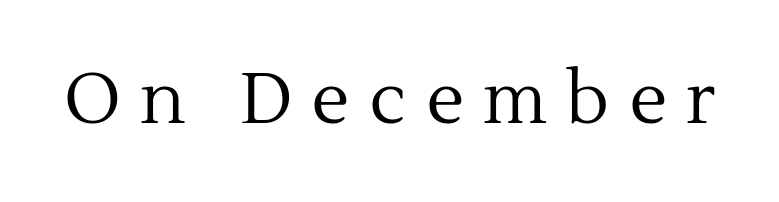
The image shows 71 px regular-weight serif type, upright; set unusually wide letter spacing (+0.27 em), not underlined; a medium x-height.
